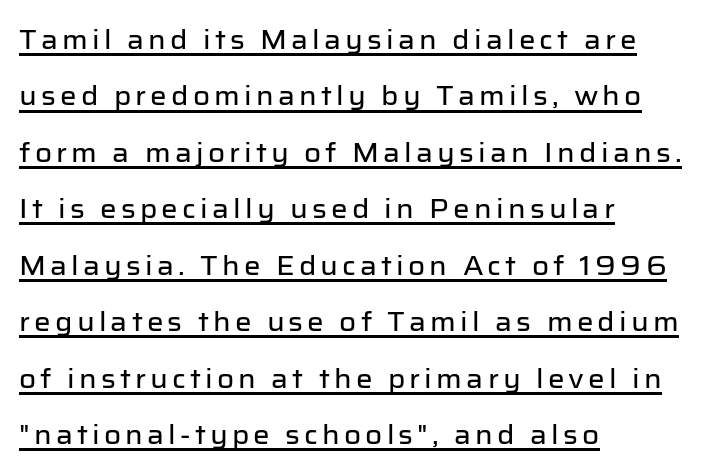
Q: Is the text italic (slanted)? A: No, it is upright.
Q: Is the text underlined? A: Yes.
Q: How is the paragraph aligned? A: Left-aligned.
Q: Is the spacing between lines tight, normal or loose? A: Loose.
